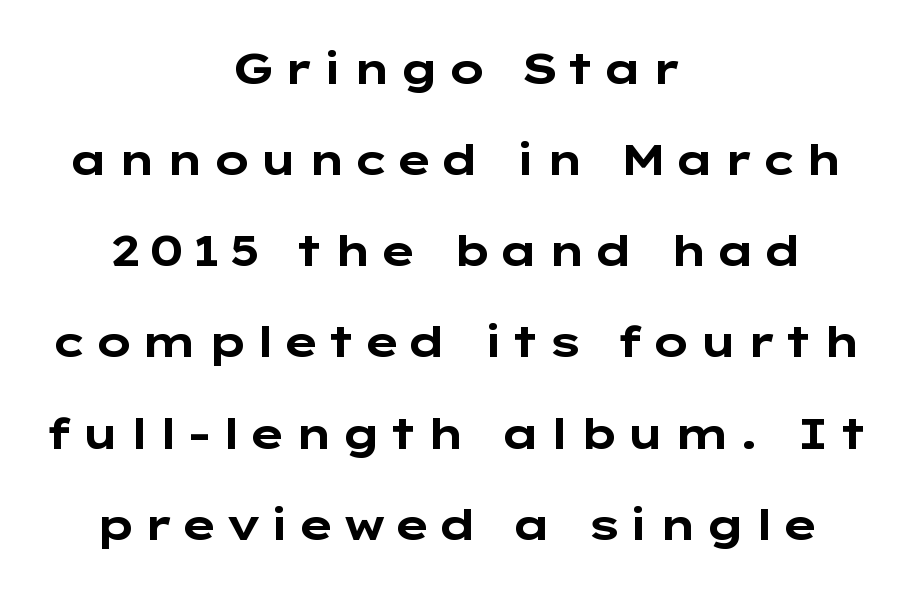
The image shows 43 px bold, wide sans-serif type, upright; set centered, loose line spacing (2.12x), not underlined; low stroke contrast and a medium x-height.
